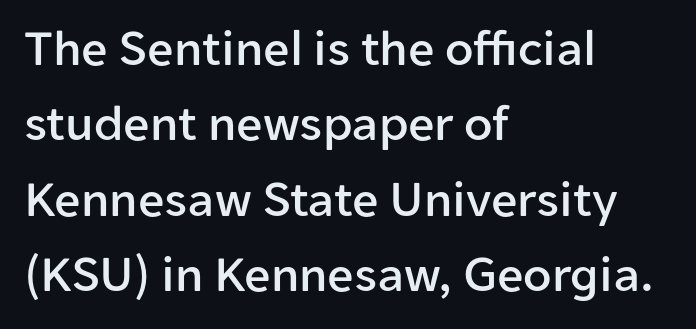
The image shows 52 px sans-serif type, upright; set left-aligned, normal line spacing (1.45x), normal letter spacing, not underlined; low stroke contrast and a medium x-height.
